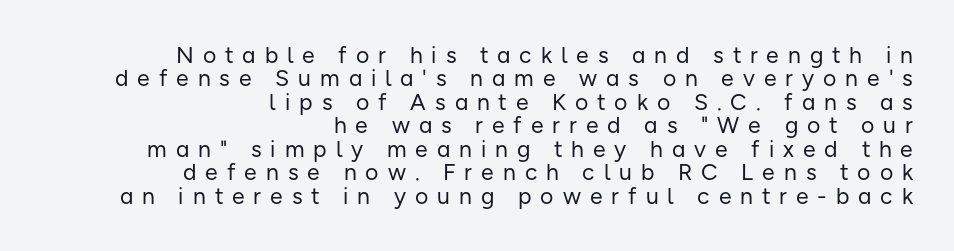
{"italic": "no", "bold": "no", "underline": "no", "align": "right", "line_spacing": "tight", "line_spacing_ratio": 1.02, "letter_spacing": "wide", "letter_spacing_em": 0.39, "glyph_px": 23}
